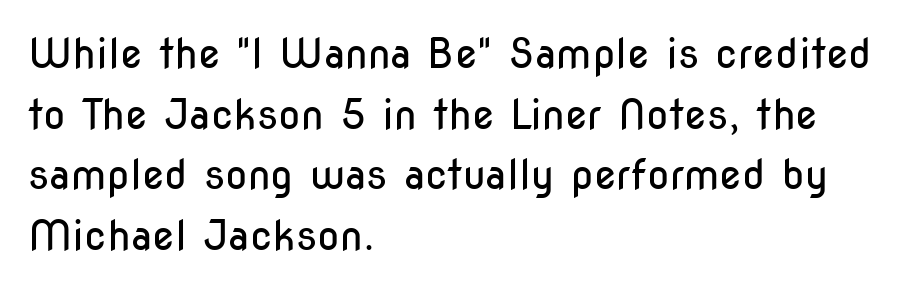
The image shows 41 px regular-weight, condensed sans-serif type, upright; set left-aligned, normal line spacing (1.48x), normal letter spacing, not underlined; low stroke contrast and a medium x-height.
